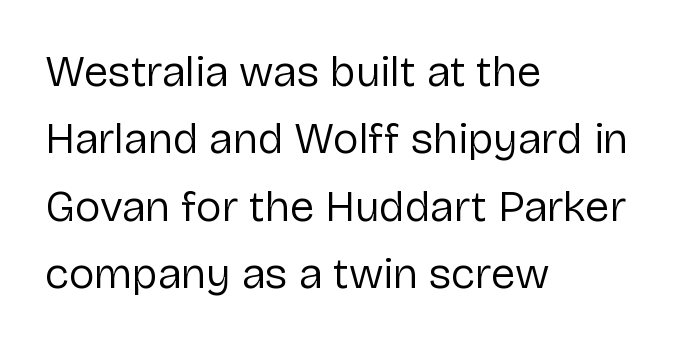
{"serif": "no", "italic": "no", "bold": "no", "weight": "regular", "width": "normal", "stroke_contrast": "low", "x_height": "medium", "monospaced": "no", "underline": "no", "align": "left", "line_spacing": "normal", "line_spacing_ratio": 1.53, "letter_spacing": "normal", "letter_spacing_em": 0.0, "glyph_px": 44}
